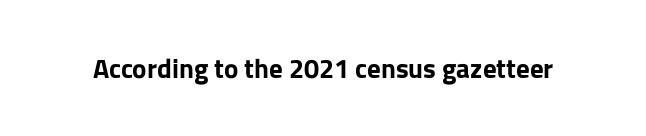
The image shows 27 px bold type, upright; set normal letter spacing, not underlined.
